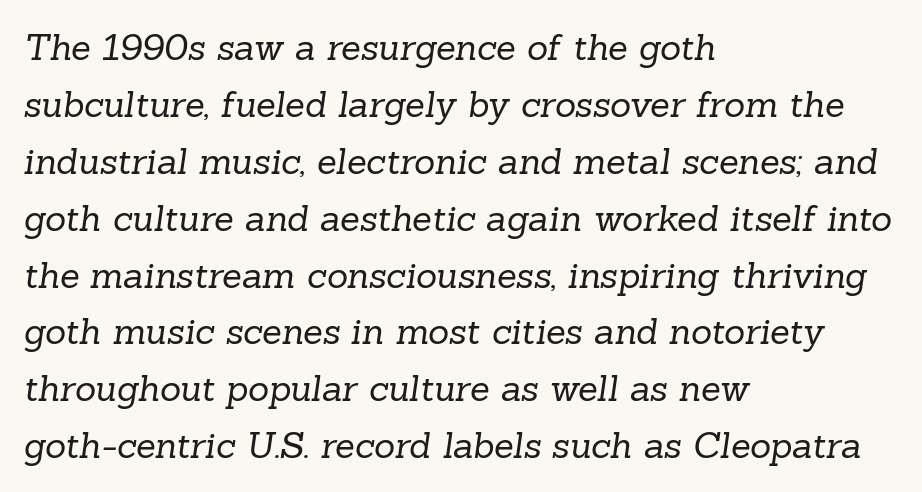
Vertically, the passage feels balanced, rows spaced as you'd expect. Check the space under the baseline: it is left empty. The typeface chosen for these lines features serifs. If you drew a ruler down the left edge, every line would touch it. Bold? No — there's no thickening of the strokes.
